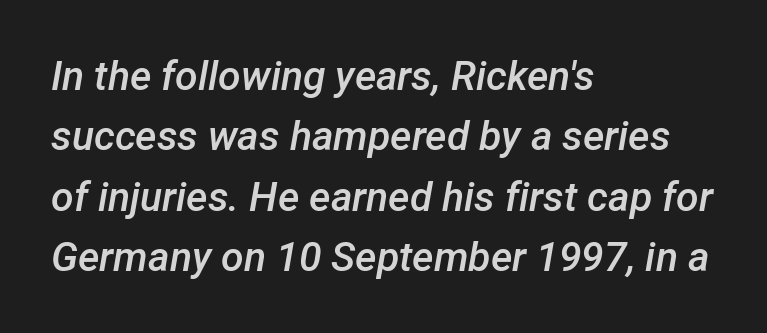
The image shows 41 px semibold type, italic (leaning right); set left-aligned, normal line spacing (1.47x), normal letter spacing, not underlined; low stroke contrast and a medium x-height.
